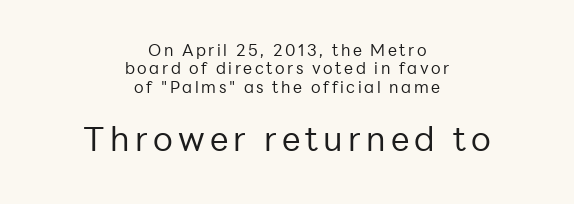
Is there much room between lines? No — they nearly touch. Varying glyph widths throughout — classic text-font behaviour. No word sits above an underline. Bigger letters appear in the bottom chunk; the top chunk is reduced.
